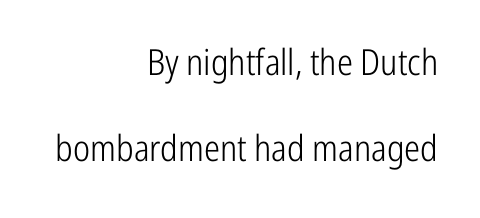
Weight: in the light-to-regular range. Quick note: not italic, upright. Successive baselines arrive slowly, with a big drop between each. Serifs: no, the terminals of the letterforms are clean.
